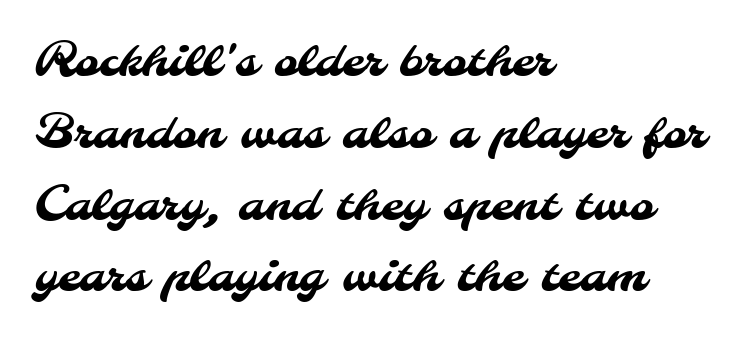
You could call the tracking neutral — neither tight nor loose. The lines are quadded left. Underlining? Definitely not there. Rows of type keep a routine distance in the vertical direction. Here the designer chose a conventional face with non-uniform glyph widths. Examine the stroke ends and you'll find no serifs.
